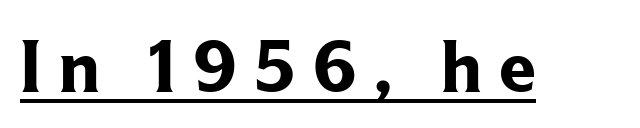
The image shows 74 px bold serif type, upright; set unusually wide letter spacing (+0.24 em), underlined; low stroke contrast and a medium x-height.
